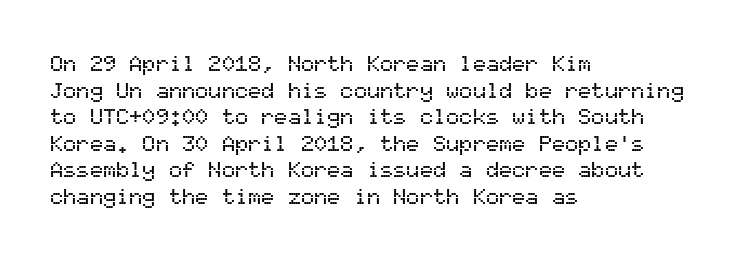
Q: Is the text italic (slanted)? A: No, it is upright.
Q: Is the text underlined? A: No.
Q: How is the paragraph aligned? A: Left-aligned.
Q: Is the spacing between letters normal or unusually wide? A: Normal.
